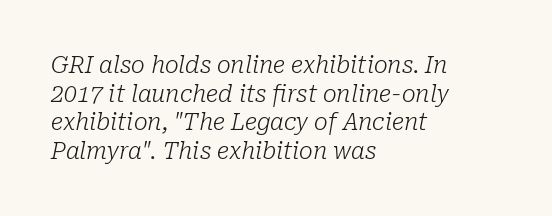
{"italic": "yes", "lean": "right", "slant_degrees": 10, "bold": "no", "underline": "no", "align": "left", "line_spacing_ratio": 1.24, "letter_spacing": "normal", "letter_spacing_em": 0.0, "glyph_px": 23}
